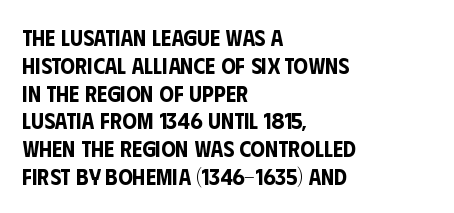
The image shows 23 px text type, upright; set left-aligned, line spacing 1.21x, normal letter spacing, not underlined.
